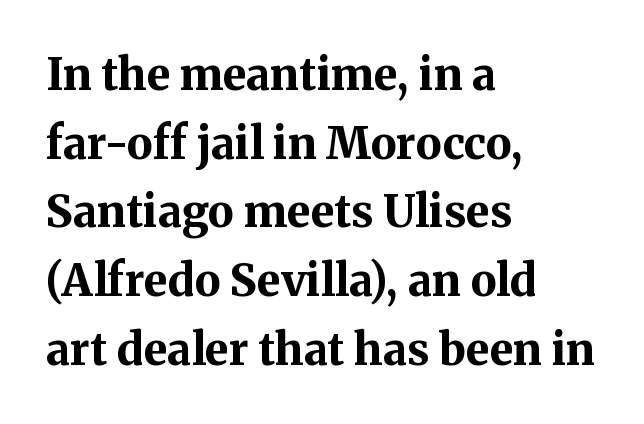
Q: Is the text bold? A: Yes.
Q: Is the text italic (slanted)? A: No, it is upright.
Q: Is the typeface a serif or a sans-serif typeface? A: Serif.
Q: Is the text underlined? A: No.
Q: How is the paragraph aligned? A: Left-aligned.
Q: Is the spacing between letters normal or unusually wide? A: Normal.
Q: Is the spacing between lines tight, normal or loose? A: Normal.
Q: Width (condensed, normal, or wide)? A: Normal.
Q: Stroke contrast? A: Medium.
Q: x-height? A: Medium.
Q: Monospaced? A: No.
